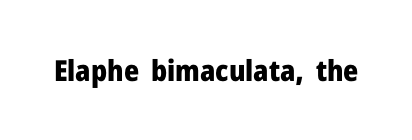
The image shows 29 px heavy sans-serif type, upright; set normal letter spacing, not underlined; low stroke contrast and a medium x-height.
